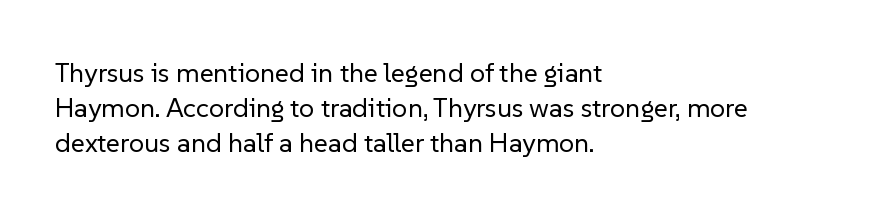
Q: Is the text bold? A: No.
Q: Is the text italic (slanted)? A: No, it is upright.
Q: Is the text underlined? A: No.
Q: How is the paragraph aligned? A: Left-aligned.
Q: Is the spacing between letters normal or unusually wide? A: Normal.
Q: Is the spacing between lines tight, normal or loose? A: Normal.
